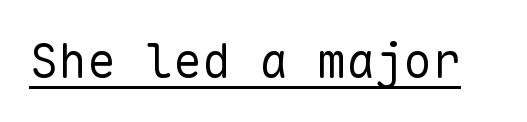
Q: Is the text bold? A: No.
Q: Is the text italic (slanted)? A: No, it is upright.
Q: Is the typeface a serif or a sans-serif typeface? A: Sans-serif.
Q: Is the text underlined? A: Yes.
Q: Is the spacing between letters normal or unusually wide? A: Normal.
Q: Width (condensed, normal, or wide)? A: Normal.
Q: Stroke contrast? A: Low.
Q: x-height? A: Medium.
Q: Monospaced? A: Yes.
